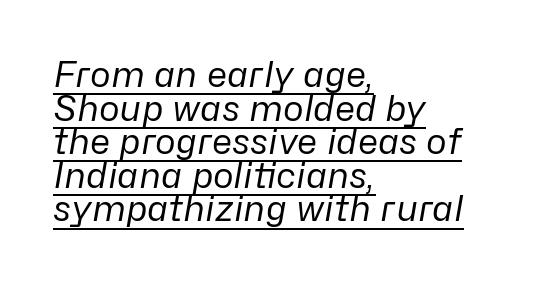
The image shows 35 px regular-weight type, italic (leaning right); set left-aligned, tight line spacing (0.96x), normal letter spacing, underlined; low stroke contrast and a medium x-height.
